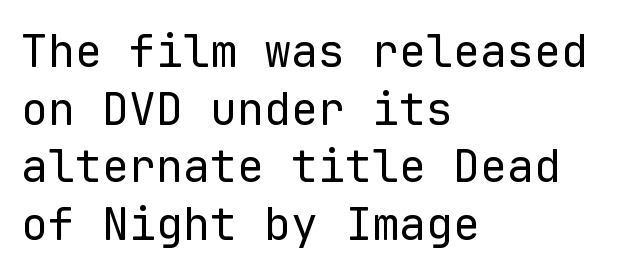
The image shows 45 px regular-weight sans-serif type, upright, monospaced; set left-aligned, normal line spacing (1.28x), normal letter spacing, not underlined; low stroke contrast and a medium x-height.
